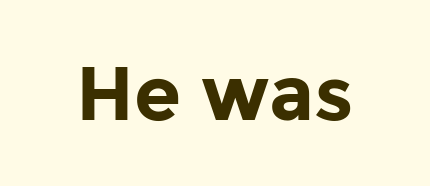
Q: Is the text bold? A: Yes.
Q: Is the text italic (slanted)? A: No, it is upright.
Q: Is the typeface a serif or a sans-serif typeface? A: Sans-serif.
Q: Is the text underlined? A: No.
Q: Is the spacing between letters normal or unusually wide? A: Normal.
Q: Width (condensed, normal, or wide)? A: Normal.
Q: Stroke contrast? A: Low.
Q: x-height? A: Medium.
Q: Monospaced? A: No.
